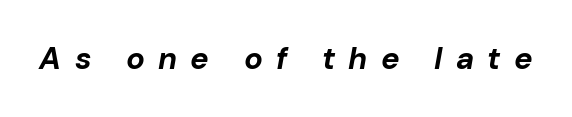
No word sits above an underline. An italicized treatment has been applied to the whole sample. Students, this is bold: see how much ink each stroke carries. Tracking here is generous; glyphs stand well apart from one another.
